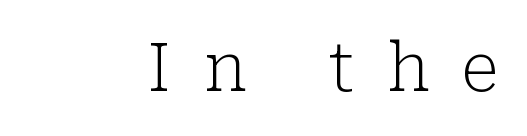
The image shows 67 px light serif type, upright; set right-aligned, unusually wide letter spacing (+0.48 em), not underlined; low stroke contrast and a medium x-height.
